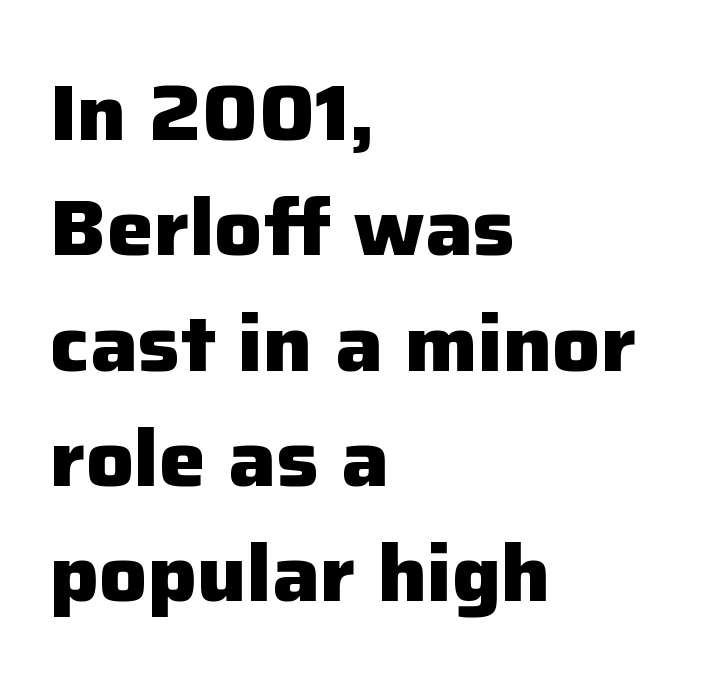
Q: Is the text bold? A: Yes.
Q: Is the text italic (slanted)? A: No, it is upright.
Q: Is the typeface a serif or a sans-serif typeface? A: Sans-serif.
Q: Is the text underlined? A: No.
Q: How is the paragraph aligned? A: Left-aligned.
Q: Is the spacing between letters normal or unusually wide? A: Normal.
Q: Is the spacing between lines tight, normal or loose? A: Normal.
Q: Width (condensed, normal, or wide)? A: Normal.
Q: Stroke contrast? A: Low.
Q: x-height? A: Medium.
Q: Monospaced? A: No.
